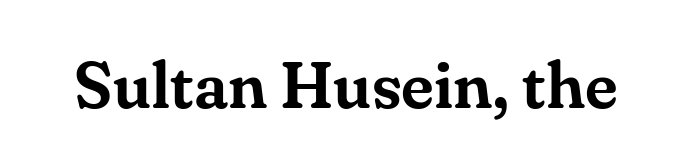
{"serif": "yes", "italic": "no", "width": "normal", "stroke_contrast": "medium", "x_height": "small", "monospaced": "no", "underline": "no", "letter_spacing": "normal", "letter_spacing_em": 0.0, "glyph_px": 66}
